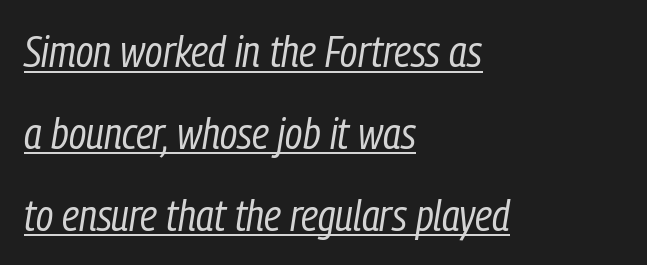
Q: Is the text bold? A: No.
Q: Is the text italic (slanted)? A: Yes, it leans right by about 9 degrees.
Q: Is the text underlined? A: Yes.
Q: How is the paragraph aligned? A: Left-aligned.
Q: Is the spacing between letters normal or unusually wide? A: Normal.
Q: Width (condensed, normal, or wide)? A: Condensed.
Q: Stroke contrast? A: Low.
Q: x-height? A: Medium.
Q: Monospaced? A: No.
